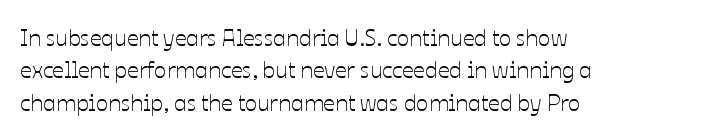
Q: Is the text italic (slanted)? A: No, it is upright.
Q: Is the text underlined? A: No.
Q: How is the paragraph aligned? A: Left-aligned.
Q: Is the spacing between letters normal or unusually wide? A: Normal.
Q: Is the spacing between lines tight, normal or loose? A: Normal.
